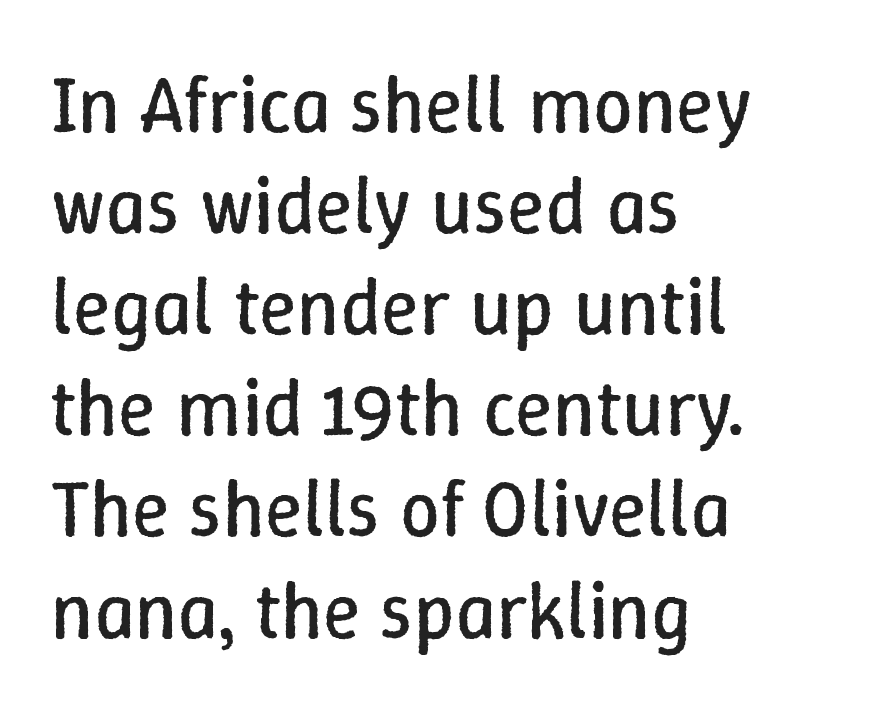
The image shows 79 px regular-weight type, upright; set left-aligned, normal line spacing (1.28x), normal letter spacing, not underlined; low stroke contrast and a medium x-height.
